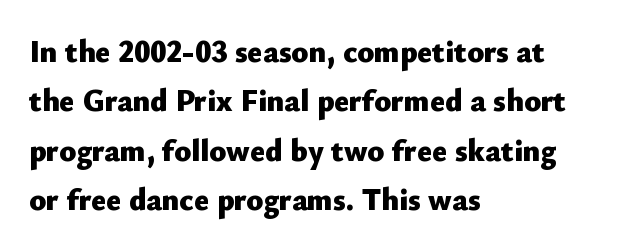
{"serif": "no", "italic": "no", "bold": "yes", "weight": "heavy", "width": "normal", "stroke_contrast": "low", "x_height": "small", "monospaced": "no", "underline": "no", "align": "left", "line_spacing": "normal", "line_spacing_ratio": 1.59, "letter_spacing": "normal", "letter_spacing_em": 0.0, "glyph_px": 31}
